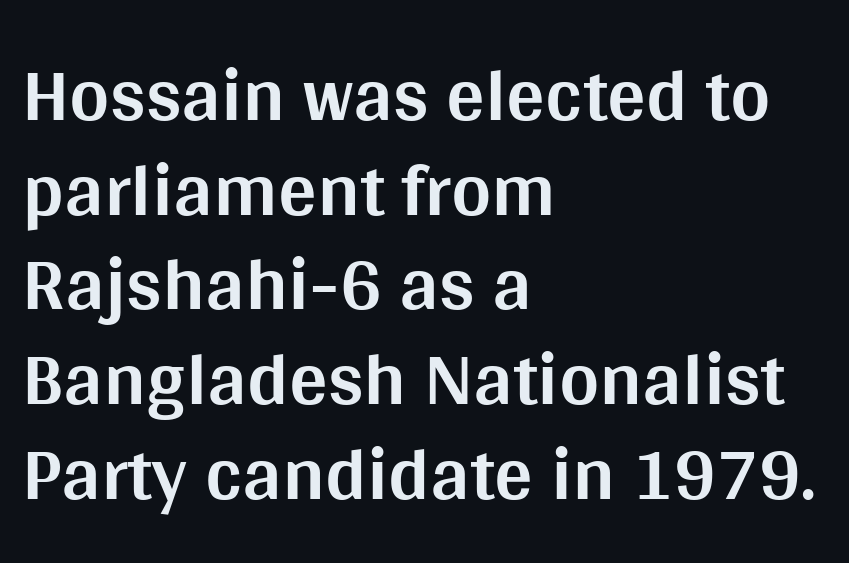
Q: Is the text bold? A: Yes.
Q: Is the text italic (slanted)? A: No, it is upright.
Q: Is the typeface a serif or a sans-serif typeface? A: Sans-serif.
Q: Is the text underlined? A: No.
Q: How is the paragraph aligned? A: Left-aligned.
Q: Is the spacing between letters normal or unusually wide? A: Normal.
Q: Width (condensed, normal, or wide)? A: Normal.
Q: Stroke contrast? A: Medium.
Q: x-height? A: Large.
Q: Monospaced? A: No.
